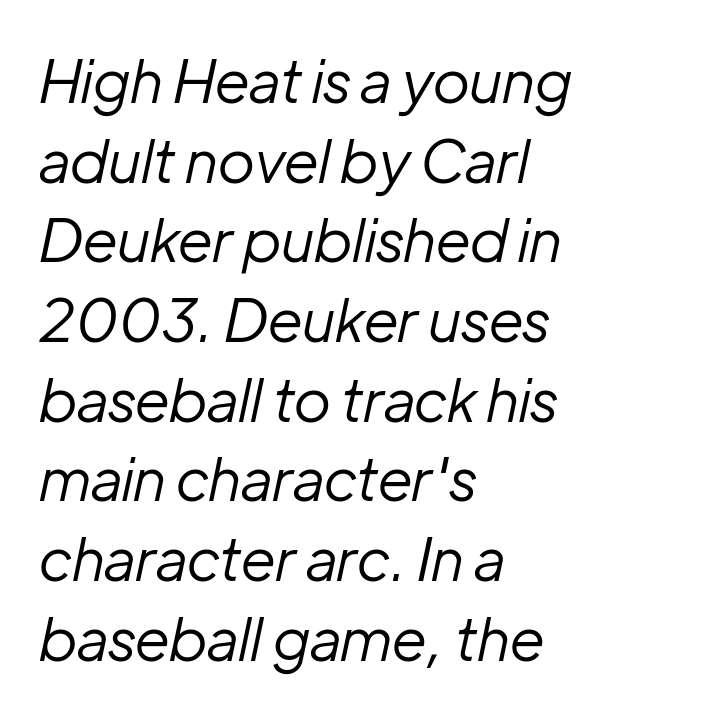
{"italic": "yes", "lean": "right", "slant_degrees": 12, "bold": "no", "weight": "regular", "width": "normal", "stroke_contrast": "low", "x_height": "medium", "monospaced": "no", "underline": "no", "align": "left", "line_spacing": "normal", "line_spacing_ratio": 1.35, "letter_spacing": "normal", "letter_spacing_em": 0.0, "glyph_px": 59}
